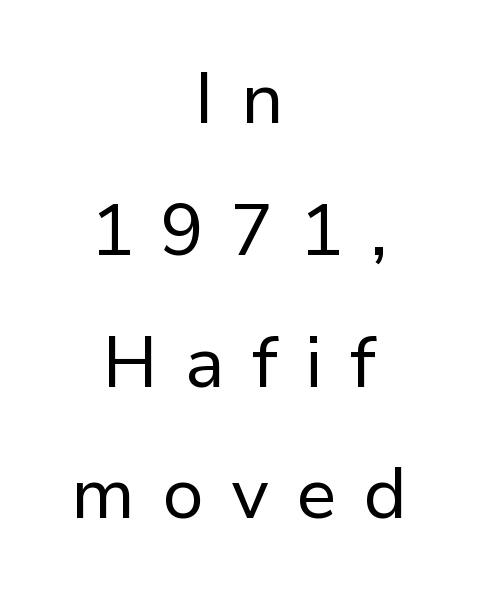
The letterforms stand isolated, each surrounded by extra space. Nothing heavy about these letters — not bold at all. The specimen omits any rule beneath the text block's lines. To sum up the face: it is a sans, with no serifs.
